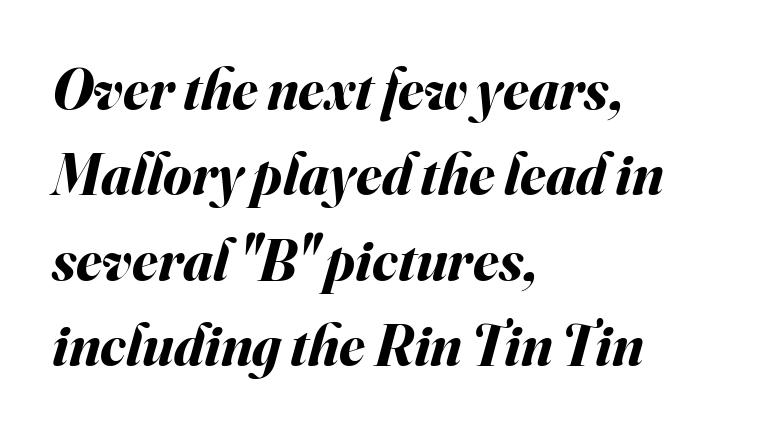
Q: Is the text bold? A: Yes.
Q: Is the text italic (slanted)? A: Yes, it leans right by about 16 degrees.
Q: Is the text underlined? A: No.
Q: How is the paragraph aligned? A: Left-aligned.
Q: Is the spacing between letters normal or unusually wide? A: Normal.
Q: Is the spacing between lines tight, normal or loose? A: Normal.
Q: Width (condensed, normal, or wide)? A: Normal.
Q: Stroke contrast? A: Medium.
Q: x-height? A: Small.
Q: Monospaced? A: No.
